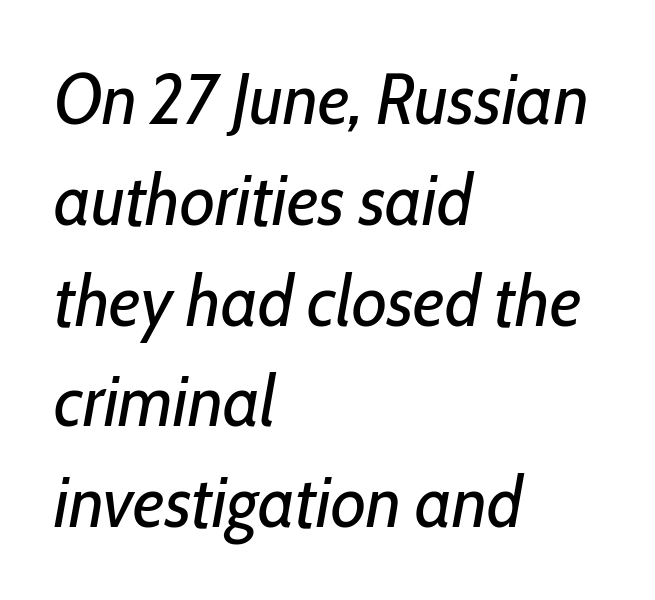
A clean baseline with only descenders dipping below it. Vertical spacing — default. When letters slant like this, we call the style italic. Weight class: somewhere from thin through regular. Spacing verdict: proportional, widths tailored to each character. Notice how the passage keeps a crisp vertical edge on the left only.
